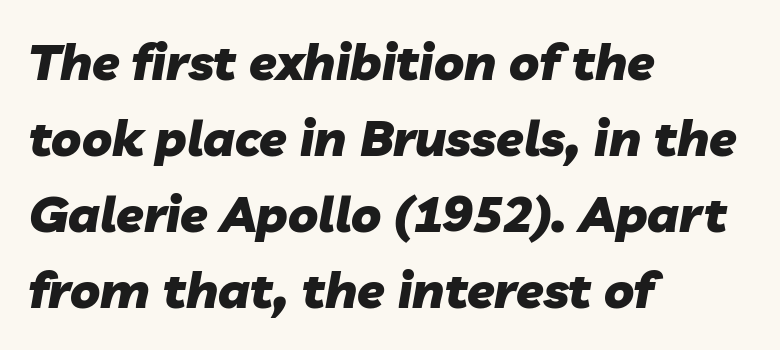
Spacing verdict: proportional, widths tailored to each character. Italic? Definitely — the glyphs are oblique. Honestly, the letter spacing is just normal — you wouldn't notice it. Glance below the letters and you will spot only blank space. The ragged edge is on the right, which tells us the setting is flush left.
